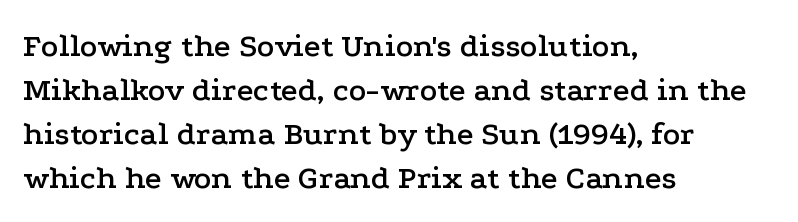
{"serif": "yes", "italic": "no", "width": "wide", "stroke_contrast": "low", "x_height": "medium", "monospaced": "no", "underline": "no", "align": "left", "line_spacing": "normal", "line_spacing_ratio": 1.33, "letter_spacing": "normal", "letter_spacing_em": 0.0, "glyph_px": 33}
